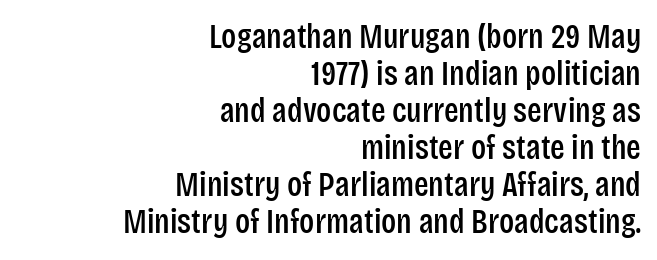
Q: Is the text italic (slanted)? A: No, it is upright.
Q: Is the typeface a serif or a sans-serif typeface? A: Sans-serif.
Q: Is the text underlined? A: No.
Q: How is the paragraph aligned? A: Right-aligned.
Q: Is the spacing between letters normal or unusually wide? A: Normal.
Q: Is the spacing between lines tight, normal or loose? A: Tight.
Q: Width (condensed, normal, or wide)? A: Condensed.
Q: Stroke contrast? A: Low.
Q: x-height? A: Large.
Q: Monospaced? A: No.
